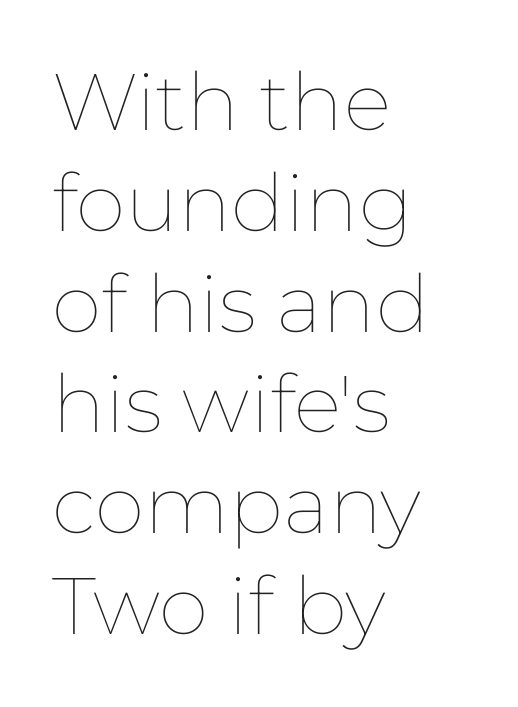
Q: Is the text bold? A: No.
Q: Is the text italic (slanted)? A: No, it is upright.
Q: Is the text underlined? A: No.
Q: How is the paragraph aligned? A: Left-aligned.
Q: Is the spacing between letters normal or unusually wide? A: Normal.
Q: Is the spacing between lines tight, normal or loose? A: Normal.
Q: Width (condensed, normal, or wide)? A: Normal.
Q: Stroke contrast? A: Low.
Q: x-height? A: Medium.
Q: Monospaced? A: No.
